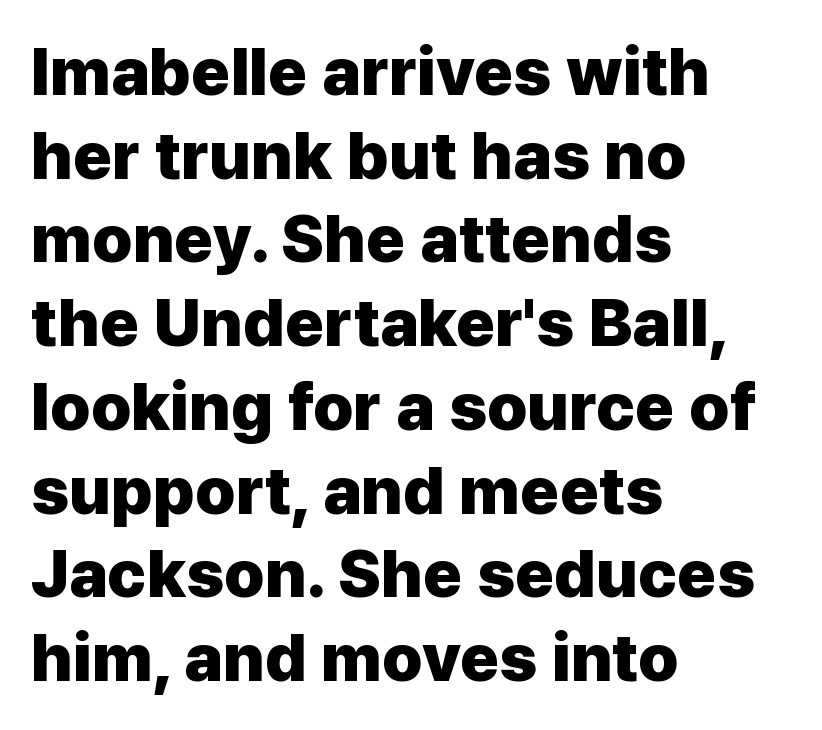
The image shows 67 px heavy sans-serif type, upright; set left-aligned, normal line spacing (1.25x), normal letter spacing, not underlined; low stroke contrast and a medium x-height.
